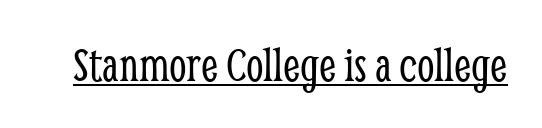
The lettering stays uniformly vertical, giving the passage a roman look. Between one letter and the next there's only the usual sliver of space. Small tapered or slab feet sit at the stroke ends, so this counts as serif. The typesetter has applied underlining to the passage shown. Here the designer chose a conventional face with non-uniform glyph widths.
